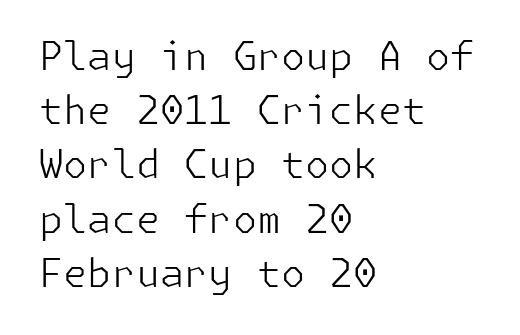
Counters stay open thanks to moderate or lighter strokes. The zone under the glyphs is completely vacant. The typeface chosen for these lines omits serifs. Designer's note — italics off, roman on. Default kerning and tracking; the words read as compact shapes.
